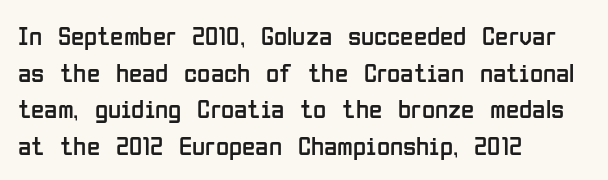
The image shows 27 px text type, upright; set left-aligned, normal line spacing (1.36x), normal letter spacing, not underlined.
